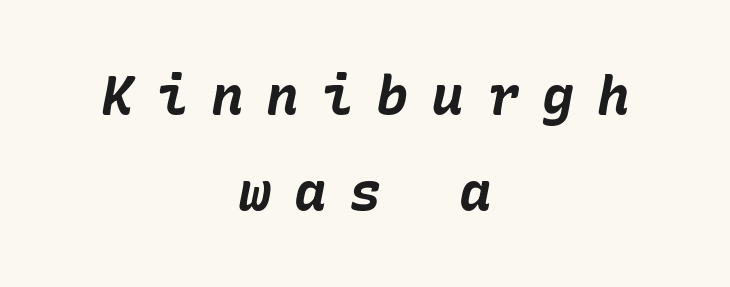
{"italic": "yes", "lean": "right", "slant_degrees": 10, "bold": "yes", "weight": "bold", "width": "normal", "stroke_contrast": "low", "x_height": "medium", "underline": "no", "align": "center", "line_spacing_ratio": 1.78, "letter_spacing": "wide", "letter_spacing_em": 0.42, "glyph_px": 54}
